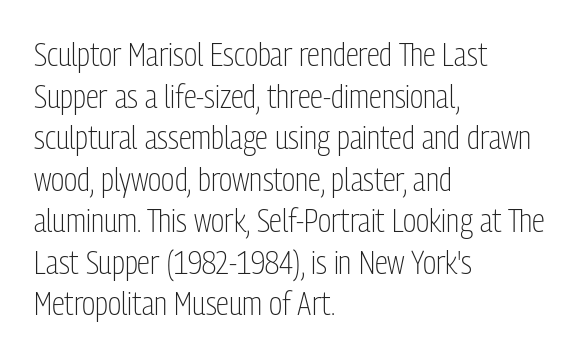
{"serif": "no", "italic": "no", "bold": "no", "weight": "light", "width": "condensed", "stroke_contrast": "low", "x_height": "medium", "monospaced": "no", "underline": "no", "align": "left", "line_spacing": "normal", "line_spacing_ratio": 1.26, "letter_spacing": "normal", "letter_spacing_em": 0.0, "glyph_px": 33}
